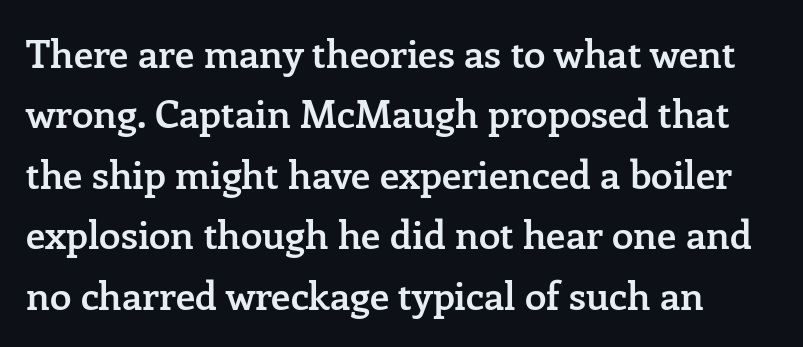
Q: Is the text bold? A: Semi-bold.
Q: Is the text italic (slanted)? A: No, it is upright.
Q: Is the typeface a serif or a sans-serif typeface? A: Serif.
Q: Is the text underlined? A: No.
Q: Is the spacing between letters normal or unusually wide? A: Normal.
Q: Is the spacing between lines tight, normal or loose? A: Normal.
Q: Width (condensed, normal, or wide)? A: Normal.
Q: Stroke contrast? A: Low.
Q: x-height? A: Medium.
Q: Monospaced? A: No.
